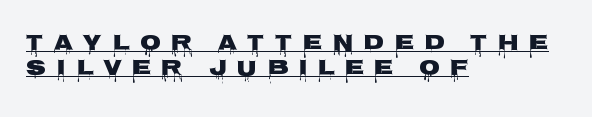
The image shows 22 px bold type, upright; set left-aligned, tight line spacing (1.13x), unusually wide letter spacing (+0.45 em), underlined.
